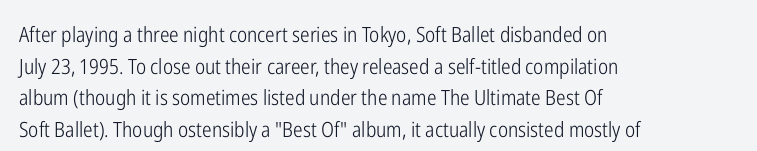
Q: Is the text bold? A: No.
Q: Is the text italic (slanted)? A: No, it is upright.
Q: Is the text underlined? A: No.
Q: How is the paragraph aligned? A: Left-aligned.
Q: Is the spacing between letters normal or unusually wide? A: Normal.
Q: Is the spacing between lines tight, normal or loose? A: Normal.
